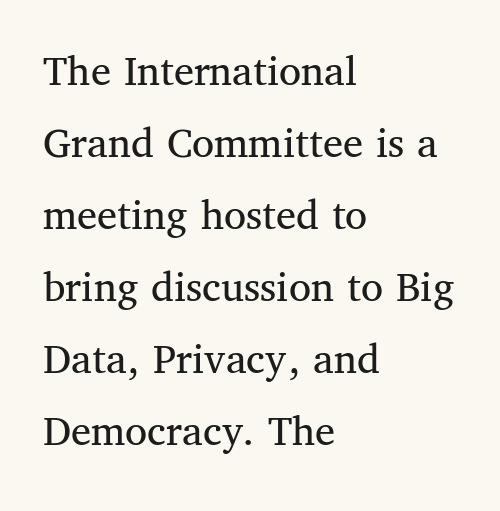
The image shows 45 px regular-weight serif type, upright; set left-aligned, normal line spacing (1.6x), normal letter spacing, not underlined; medium stroke contrast and a medium x-height.
